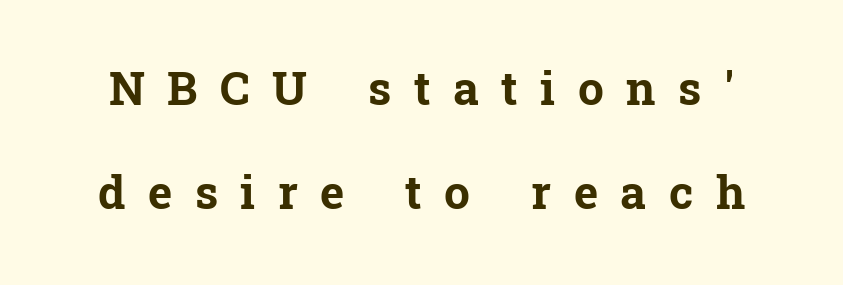
{"serif": "yes", "italic": "no", "bold": "yes", "weight": "bold", "width": "normal", "stroke_contrast": "low", "x_height": "medium", "monospaced": "no", "underline": "no", "line_spacing": "loose", "line_spacing_ratio": 2.27, "letter_spacing": "wide", "letter_spacing_em": 0.49, "glyph_px": 46}
